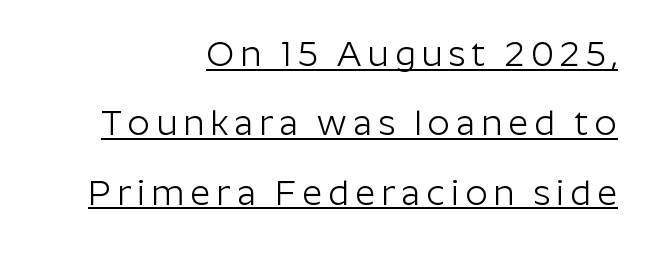
The image shows 35 px light sans-serif type, upright; set right-aligned, loose line spacing (1.98x), underlined; low stroke contrast and a medium x-height.
